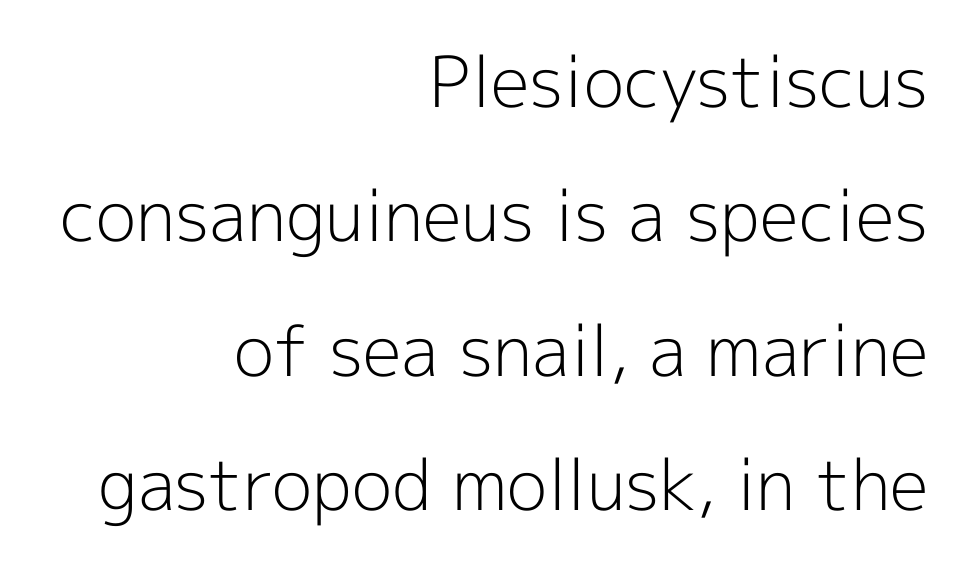
This rendering employs a face without finishing strokes, i.e., a sans-serif. These lines are rendered in a variable-pitch font. How are the letters spaced? Ordinarily, with no added tracking. Nobody drew a line under any word here. The rendering uses a large line-height, opening up the rows.
